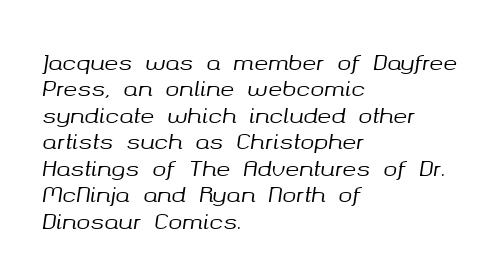
The image shows 21 px text type, italic (leaning right); set left-aligned, normal line spacing (1.26x), normal letter spacing, not underlined.
